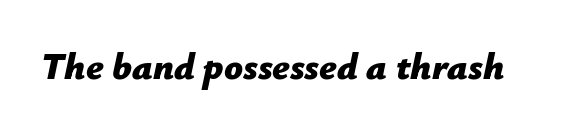
{"italic": "yes", "lean": "right", "slant_degrees": 12, "bold": "yes", "weight": "bold", "width": "normal", "stroke_contrast": "low", "x_height": "medium", "monospaced": "no", "underline": "no", "letter_spacing": "normal", "letter_spacing_em": 0.0, "glyph_px": 37}
